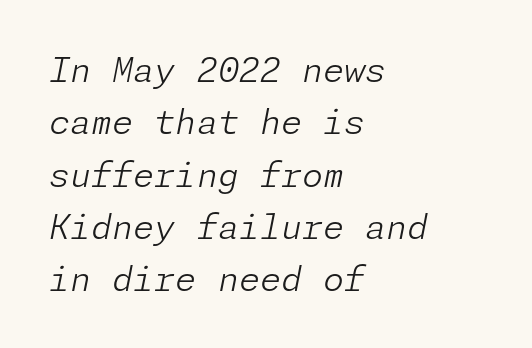
{"italic": "yes", "lean": "right", "slant_degrees": 11, "bold": "no", "weight": "light", "width": "normal", "stroke_contrast": "low", "x_height": "medium", "underline": "no", "align": "left", "line_spacing": "normal", "line_spacing_ratio": 1.54, "letter_spacing": "normal", "letter_spacing_em": 0.0, "glyph_px": 34}
